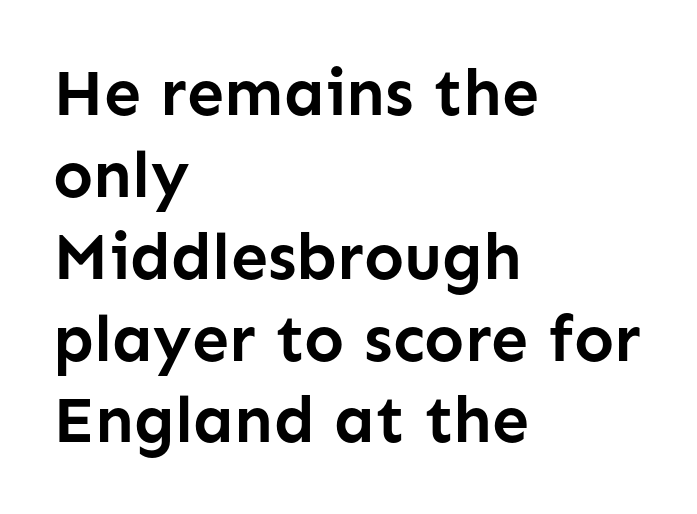
{"serif": "no", "italic": "no", "bold": "yes", "weight": "semibold", "width": "normal", "stroke_contrast": "low", "x_height": "medium", "monospaced": "no", "underline": "no", "align": "left", "line_spacing_ratio": 1.24, "letter_spacing": "normal", "letter_spacing_em": 0.0, "glyph_px": 66}
